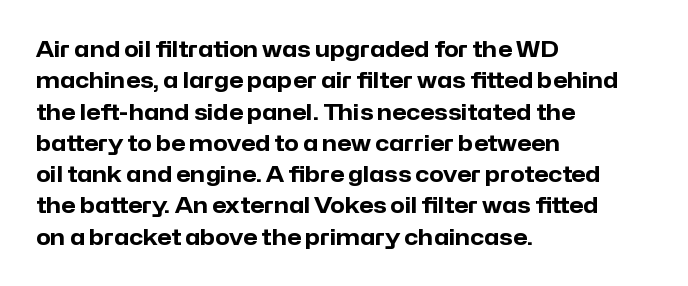
{"italic": "no", "bold": "yes", "underline": "no", "align": "left", "line_spacing": "normal", "line_spacing_ratio": 1.49, "letter_spacing": "normal", "letter_spacing_em": 0.0, "glyph_px": 21}
